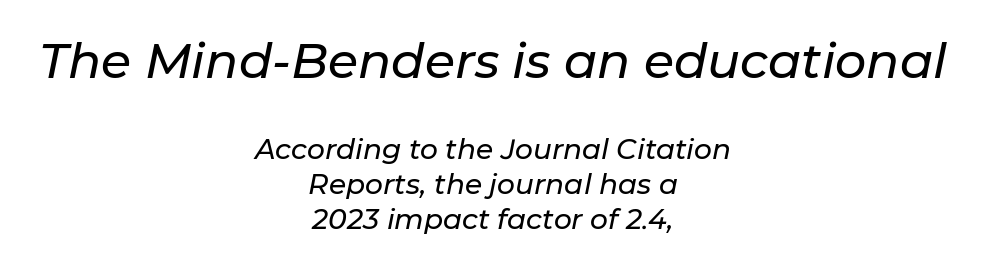
Q: Is the text italic (slanted)? A: Yes, it leans right by about 11 degrees.
Q: Is the text underlined? A: No.
Q: How is the paragraph aligned? A: Centered.
Q: Is the spacing between letters normal or unusually wide? A: Normal.
Q: Is the spacing between lines tight, normal or loose? A: Normal.
Q: Which block of text is set in a larger size, the first (top) or the second (bottom)? A: The first (top) one.
Q: Width (condensed, normal, or wide)? A: Normal.
Q: Stroke contrast? A: Low.
Q: x-height? A: Medium.
Q: Monospaced? A: No.
